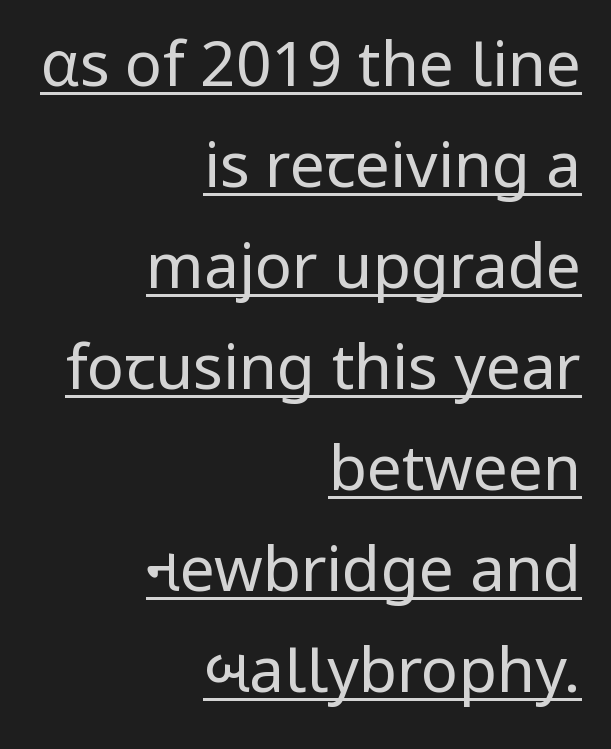
Q: Is the text bold? A: No.
Q: Is the text italic (slanted)? A: No, it is upright.
Q: Is the typeface a serif or a sans-serif typeface? A: Sans-serif.
Q: Is the text underlined? A: Yes.
Q: How is the paragraph aligned? A: Right-aligned.
Q: Is the spacing between letters normal or unusually wide? A: Normal.
Q: Is the spacing between lines tight, normal or loose? A: Normal.
Q: Width (condensed, normal, or wide)? A: Normal.
Q: Stroke contrast? A: Low.
Q: x-height? A: Medium.
Q: Monospaced? A: No.
